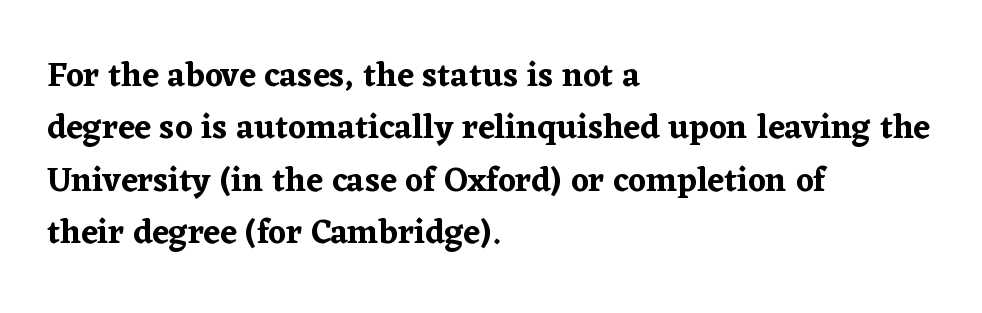
Q: Is the text italic (slanted)? A: No, it is upright.
Q: Is the typeface a serif or a sans-serif typeface? A: Serif.
Q: Is the text underlined? A: No.
Q: How is the paragraph aligned? A: Left-aligned.
Q: Is the spacing between letters normal or unusually wide? A: Normal.
Q: Is the spacing between lines tight, normal or loose? A: Normal.
Q: Width (condensed, normal, or wide)? A: Normal.
Q: Stroke contrast? A: Low.
Q: x-height? A: Medium.
Q: Monospaced? A: No.
